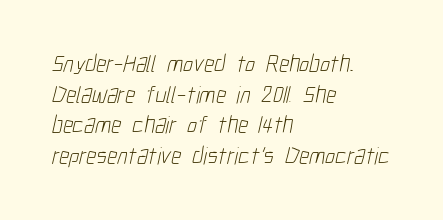
Is the stroke heavy? The answer is a plain regular-or-lighter. Glance below the letters and you will spot only blank space. The lines in this sample share a left origin and differ only in where they stop. Standard letterfit; no display-style spreading of the glyphs. Interline gaps are of average width in this sample.
